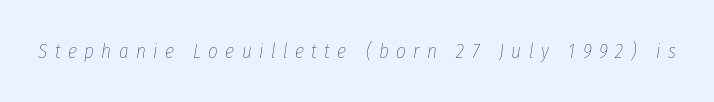
The baseline area is clear. Display-style spreading of the glyphs; the letterfit is very open. The characters are drawn with everyday or finer stroke widths. The lettering tilts uniformly, giving the passage an italic look.
